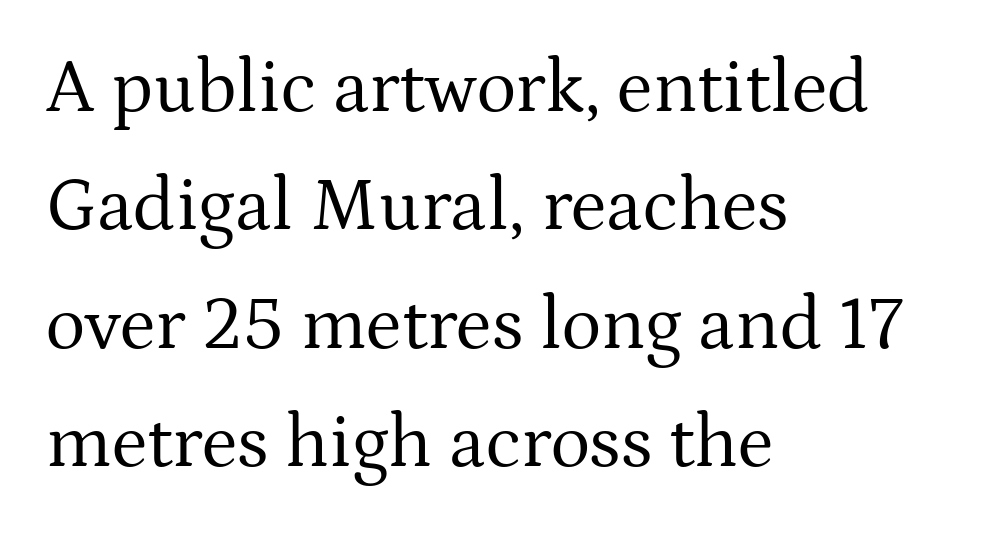
{"serif": "yes", "italic": "no", "bold": "no", "weight": "regular", "width": "normal", "stroke_contrast": "medium", "x_height": "medium", "monospaced": "no", "underline": "no", "align": "left", "line_spacing": "normal", "line_spacing_ratio": 1.58, "letter_spacing": "normal", "letter_spacing_em": 0.0, "glyph_px": 75}
